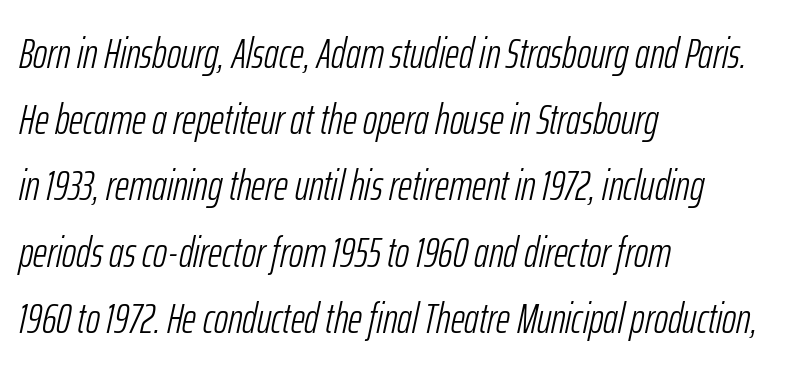
Does the lettering tilt? It does — this is italic. If you measured baseline to baseline, you'd find a middling distance. Stems and bowls with no extra thickness — not bold. This sample is left-justified, so line endings fall wherever the words run out.
